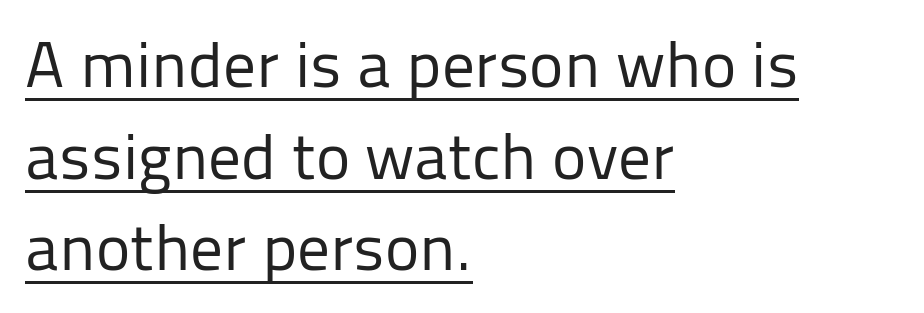
Q: Is the text bold? A: No.
Q: Is the text italic (slanted)? A: No, it is upright.
Q: Is the typeface a serif or a sans-serif typeface? A: Sans-serif.
Q: Is the text underlined? A: Yes.
Q: How is the paragraph aligned? A: Left-aligned.
Q: Is the spacing between letters normal or unusually wide? A: Normal.
Q: Is the spacing between lines tight, normal or loose? A: Normal.
Q: Width (condensed, normal, or wide)? A: Normal.
Q: Stroke contrast? A: Low.
Q: x-height? A: Medium.
Q: Monospaced? A: No.
